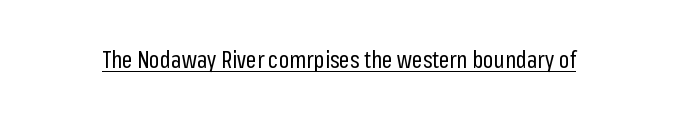
Q: Is the text bold? A: No.
Q: Is the text italic (slanted)? A: No, it is upright.
Q: Is the text underlined? A: Yes.
Q: Is the spacing between letters normal or unusually wide? A: Normal.
